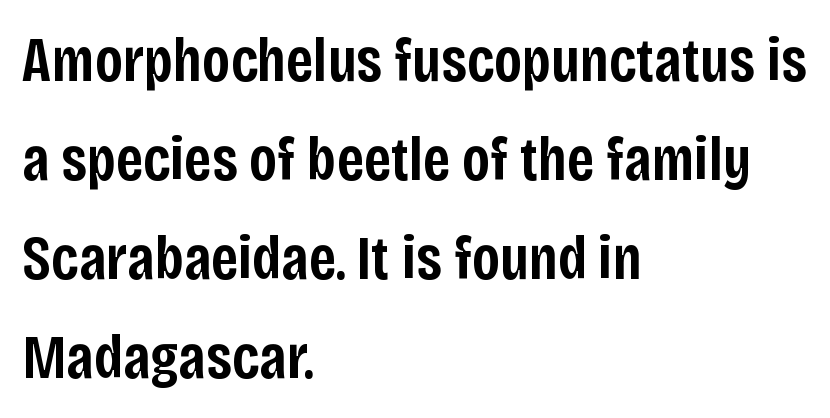
Q: Is the text bold? A: Semi-bold.
Q: Is the text italic (slanted)? A: No, it is upright.
Q: Is the typeface a serif or a sans-serif typeface? A: Sans-serif.
Q: Is the text underlined? A: No.
Q: How is the paragraph aligned? A: Left-aligned.
Q: Is the spacing between letters normal or unusually wide? A: Normal.
Q: Is the spacing between lines tight, normal or loose? A: Normal.
Q: Width (condensed, normal, or wide)? A: Condensed.
Q: Stroke contrast? A: Low.
Q: x-height? A: Large.
Q: Monospaced? A: No.
